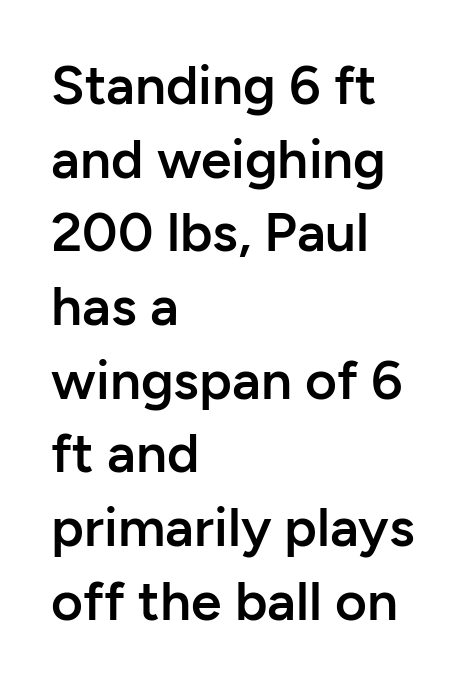
The image shows 55 px semibold sans-serif type, upright; set left-aligned, normal line spacing (1.34x), normal letter spacing, not underlined; low stroke contrast and a medium x-height.
